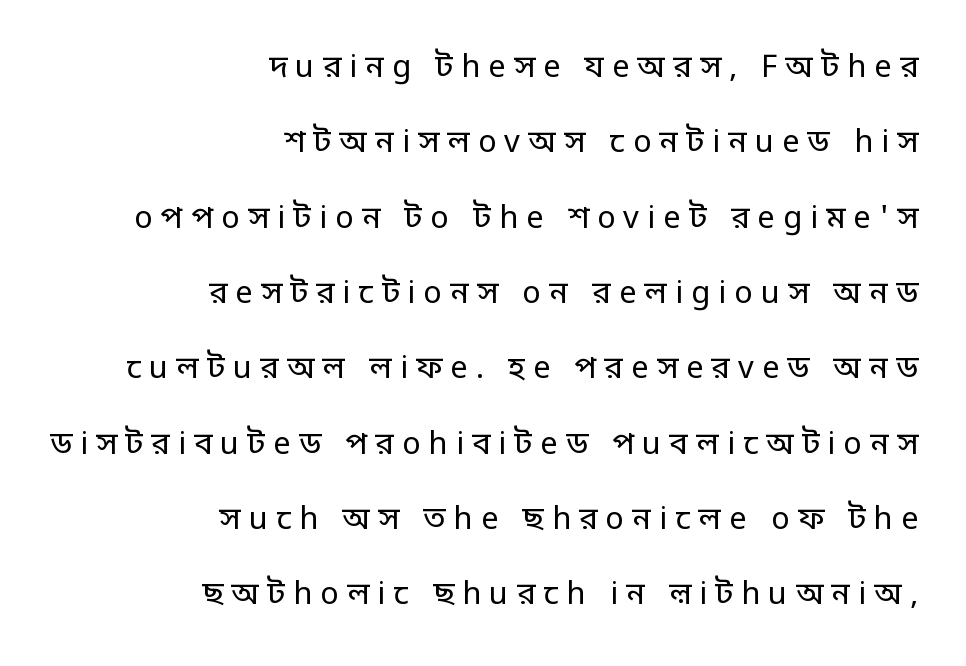
What stands out about the letter spacing? Its width — letters are far apart. Each line ends at the same right margin while the left side varies. Characters remain perfectly vertical along every line. Is there much room between lines? Yes — plenty of vertical air separates them. This reads as an unemphasized weight, regular at the heaviest.
